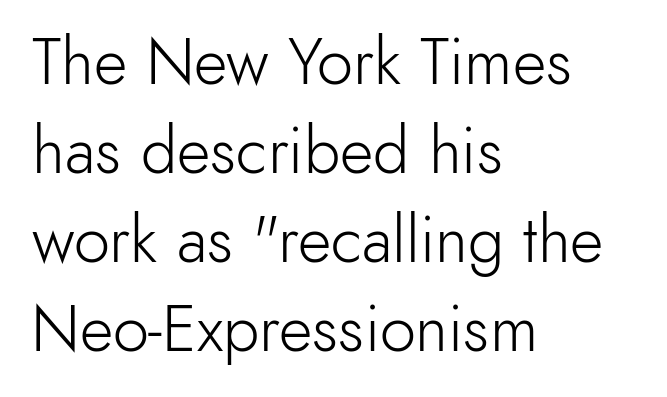
{"serif": "no", "italic": "no", "bold": "no", "weight": "light", "width": "normal", "x_height": "small", "monospaced": "no", "underline": "no", "align": "left", "line_spacing": "normal", "line_spacing_ratio": 1.37, "letter_spacing": "normal", "letter_spacing_em": 0.0, "glyph_px": 65}
